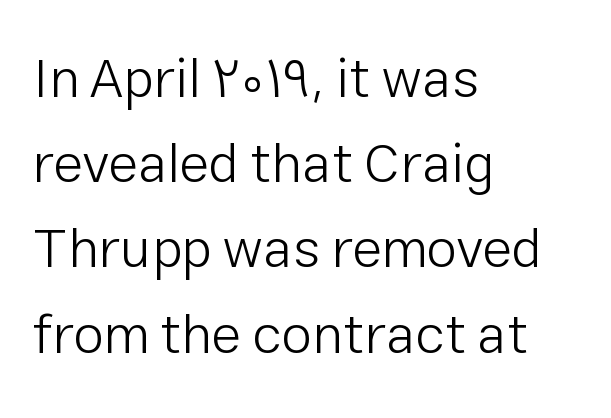
{"serif": "no", "italic": "no", "bold": "no", "weight": "light", "width": "normal", "stroke_contrast": "low", "x_height": "medium", "monospaced": "no", "underline": "no", "align": "left", "line_spacing": "normal", "line_spacing_ratio": 1.55, "letter_spacing": "normal", "letter_spacing_em": 0.0, "glyph_px": 55}
